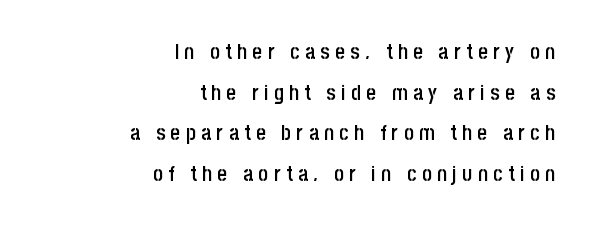
Descender tails drop into unmarked territory. The typography opts for an upright posture over an oblique one. Vertically, the passage feels expansive, rows floating well apart. Look at the tracking — it's clearly loosened, letters drifting apart. Students, this is semibold: more ink than regular, less than bold. Right-aligned paragraph, ragged on the left.
